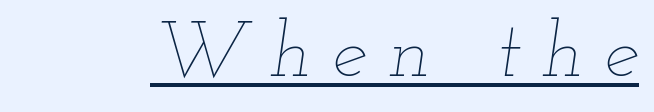
The image shows 79 px thin, wide type, italic (leaning right); set unusually wide letter spacing (+0.27 em), underlined; low stroke contrast and a small x-height.
